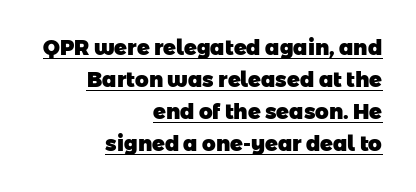
{"bold": "yes", "underline": "yes", "align": "right", "line_spacing": "normal", "line_spacing_ratio": 1.53, "letter_spacing": "normal", "letter_spacing_em": 0.0, "glyph_px": 21}
